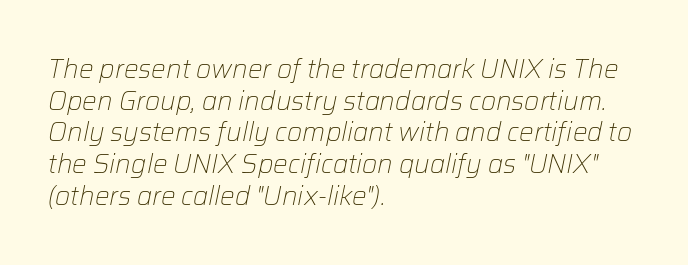
No letter is thick-stroked: the sample isn't bold. The passage shown has conventional tracking throughout. Check under the words: just untouched page. Style check: oblique. One-word summary of the alignment: left.
